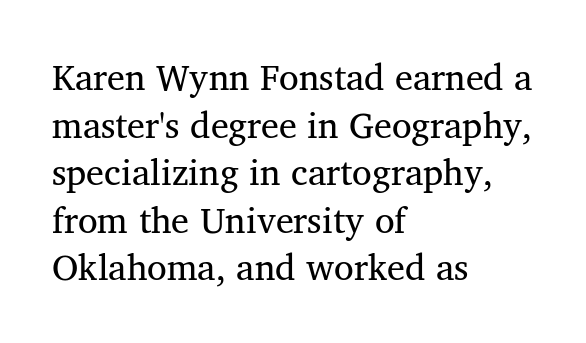
Q: Is the text bold? A: No.
Q: Is the typeface a serif or a sans-serif typeface? A: Serif.
Q: Is the text underlined? A: No.
Q: How is the paragraph aligned? A: Left-aligned.
Q: Is the spacing between letters normal or unusually wide? A: Normal.
Q: Is the spacing between lines tight, normal or loose? A: Normal.
Q: Width (condensed, normal, or wide)? A: Normal.
Q: Stroke contrast? A: Medium.
Q: x-height? A: Medium.
Q: Monospaced? A: No.
